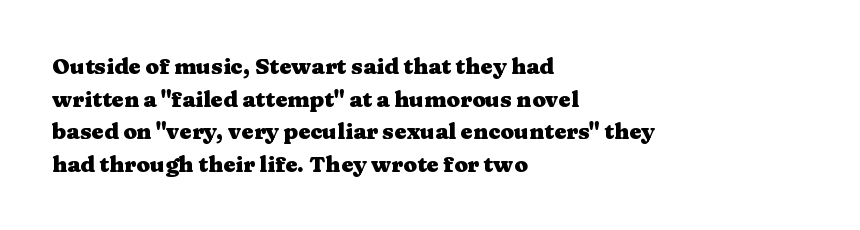
The letters stand straight up with perfectly vertical stems. Vertical spacing — default. Beneath every word, the page is bare. Typeset ragged right — the left edge is the straight one.
